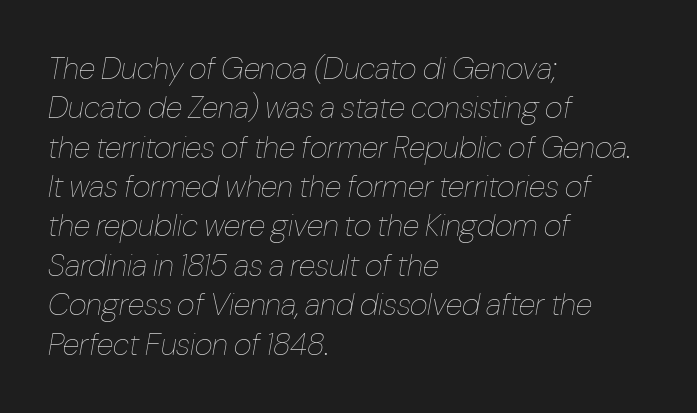
Each letter keeps its own natural width here, so spacing adapts to shape. Slanted lettering throughout. Is the type heavy? It reads as light-to-regular instead. Observe the ordinary spacing: letters are neighbours, not strangers. Bare-footed words on every line.
